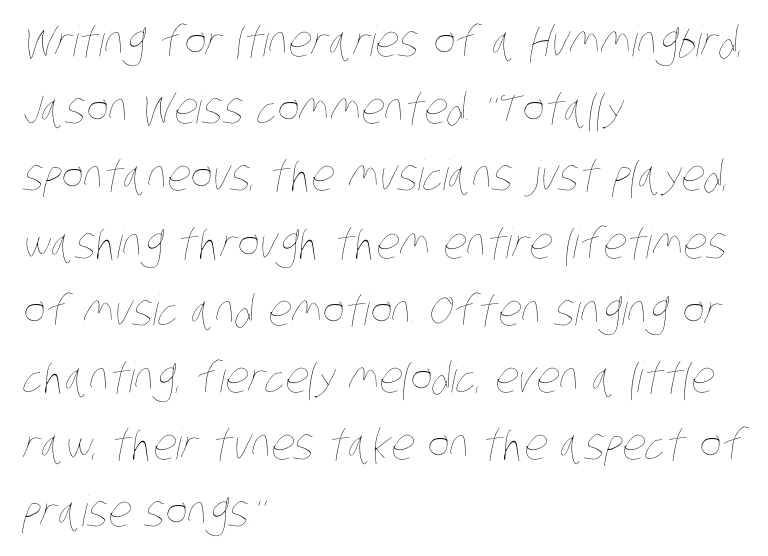
{"bold": "no", "weight": "thin", "width": "condensed", "stroke_contrast": "low", "x_height": "large", "monospaced": "no", "underline": "no", "align": "left", "line_spacing": "normal", "line_spacing_ratio": 1.6, "letter_spacing": "normal", "letter_spacing_em": 0.0, "glyph_px": 42}
